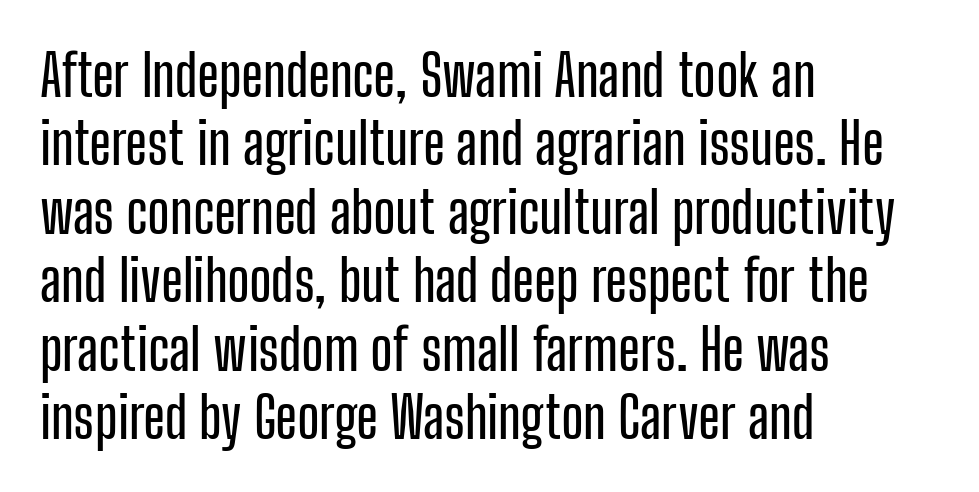
Q: Is the text italic (slanted)? A: No, it is upright.
Q: Is the typeface a serif or a sans-serif typeface? A: Sans-serif.
Q: Is the text underlined? A: No.
Q: How is the paragraph aligned? A: Left-aligned.
Q: Is the spacing between letters normal or unusually wide? A: Normal.
Q: Width (condensed, normal, or wide)? A: Condensed.
Q: Stroke contrast? A: Low.
Q: x-height? A: Medium.
Q: Monospaced? A: No.
